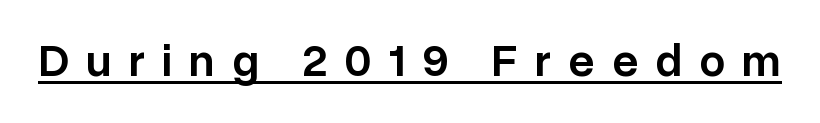
The rendered words wear a rule along their underside. No feet cap the strokes, marking this as sans-serif type. In terms of letterspacing, this is a distinctly airy, spread setting. Varying glyph widths throughout — classic text-font behaviour. Its strokes are somewhat broadened, the hallmark of semibold type.
